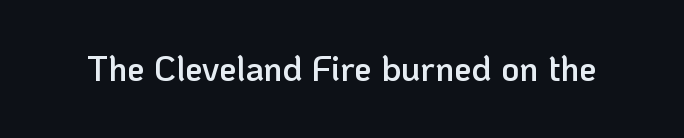
Here the designer chose a conventional face with non-uniform glyph widths. Standard letterfit; no display-style spreading of the glyphs. This is sans-serif lettering, the kind often seen on screens and signage. Moderately thickened strokes mark this as semibold type.
